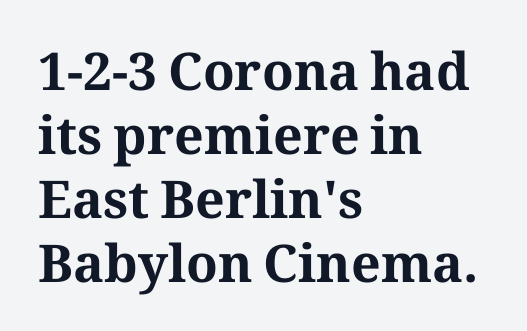
The image shows 52 px bold serif type, upright; set left-aligned, line spacing 1.23x, normal letter spacing, not underlined; medium stroke contrast and a medium x-height.
